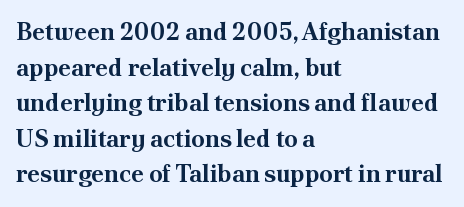
Its strokes are broad and dark, the hallmark of bold type. Short and long lines alike share a common starting point at left. Reading down the column, the eye jumps a familiar distance to each next line. Bare-footed words on every line.
